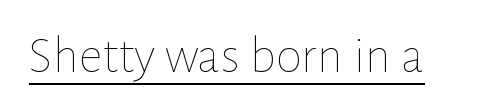
Q: Is the text bold? A: No.
Q: Is the text italic (slanted)? A: No, it is upright.
Q: Is the text underlined? A: Yes.
Q: Is the spacing between letters normal or unusually wide? A: Normal.
Q: Width (condensed, normal, or wide)? A: Normal.
Q: Stroke contrast? A: Low.
Q: x-height? A: Medium.
Q: Monospaced? A: No.
